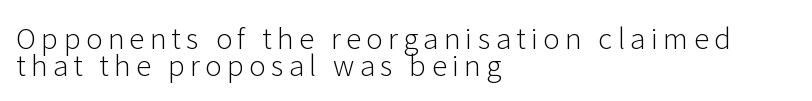
The image shows 28 px light sans-serif type, upright; set left-aligned, tight line spacing (0.96x), not underlined; low stroke contrast and a medium x-height.
